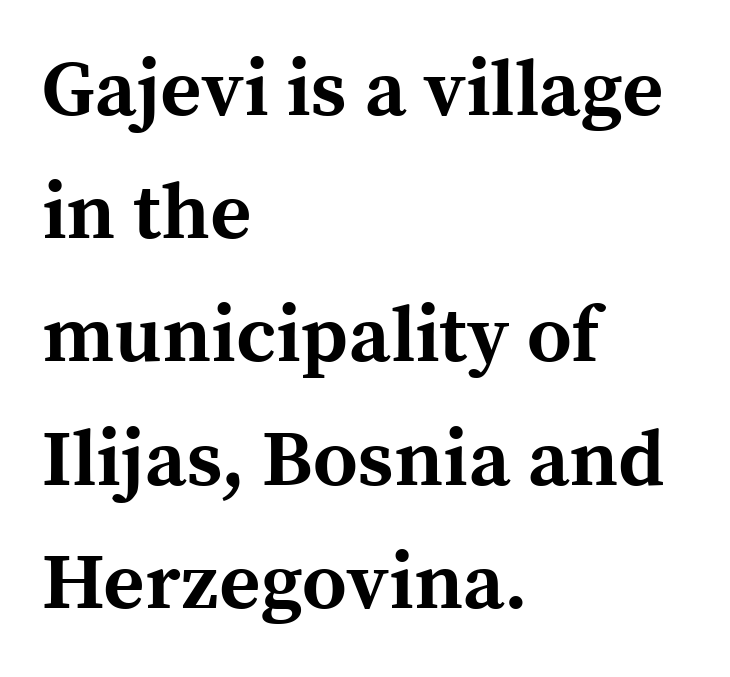
The image shows 79 px bold serif type, upright; set left-aligned, normal line spacing (1.56x), normal letter spacing, not underlined; a medium x-height.
